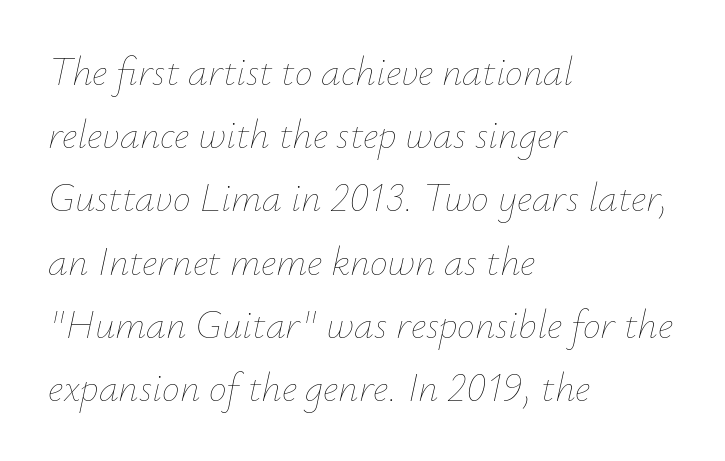
{"italic": "yes", "lean": "right", "slant_degrees": 12, "bold": "no", "weight": "thin", "width": "normal", "stroke_contrast": "low", "x_height": "small", "monospaced": "no", "underline": "no", "align": "left", "line_spacing": "normal", "line_spacing_ratio": 1.58, "letter_spacing": "normal", "letter_spacing_em": 0.0, "glyph_px": 40}
